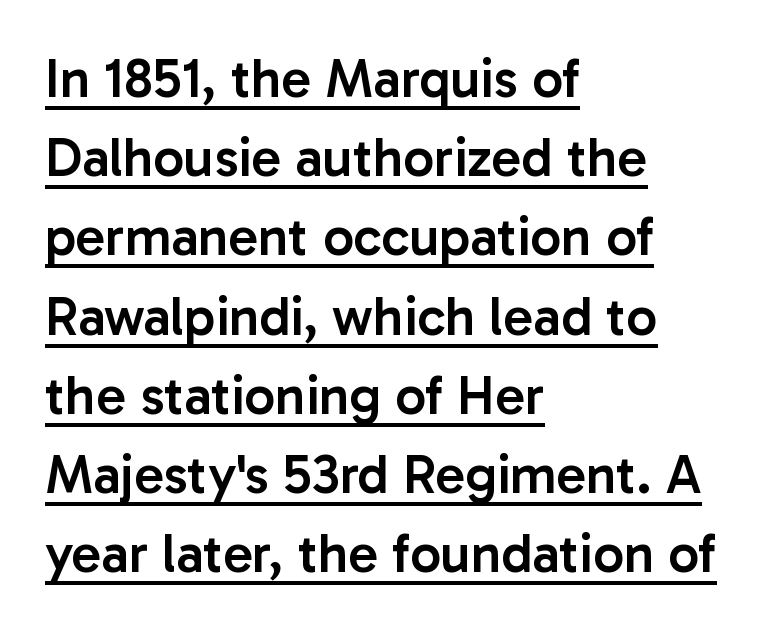
The image shows 55 px semibold sans-serif type, upright; set left-aligned, normal line spacing (1.44x), normal letter spacing, underlined; low stroke contrast and a medium x-height.
